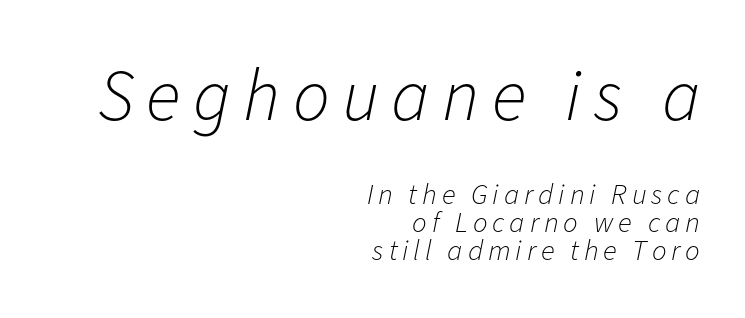
Decoration check: the copy has no underline. Varying glyph widths throughout — classic text-font behaviour. One glance says dense: line gaps are narrower than usual. The block sitting higher on the canvas is the one with enlarged characters. The characters are drawn with everyday or finer stroke widths. These lines stack with their right ends in a neat column.
